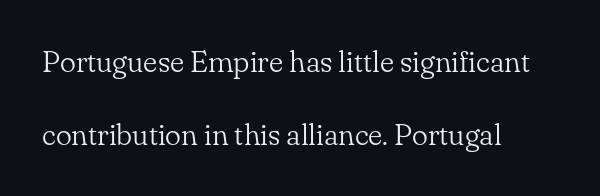
{"serif": "yes", "italic": "no", "bold": "no", "weight": "light", "width": "normal", "stroke_contrast": "low", "x_height": "small", "monospaced": "no", "underline": "no", "align": "left", "line_spacing": "loose", "line_spacing_ratio": 2.45, "letter_spacing": "normal", "letter_spacing_em": 0.0, "glyph_px": 30}
